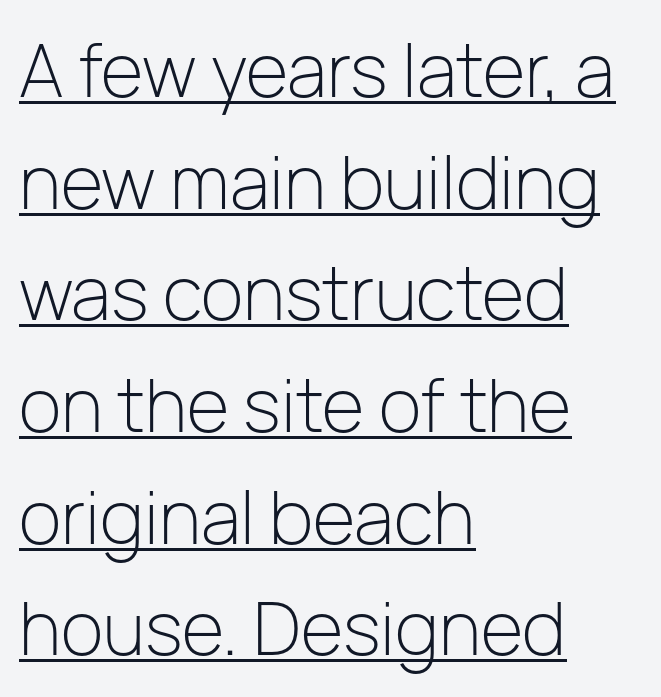
{"serif": "no", "italic": "no", "bold": "no", "weight": "light", "width": "normal", "stroke_contrast": "low", "x_height": "medium", "monospaced": "no", "underline": "yes", "align": "left", "line_spacing": "normal", "line_spacing_ratio": 1.53, "letter_spacing": "normal", "letter_spacing_em": 0.0, "glyph_px": 73}
